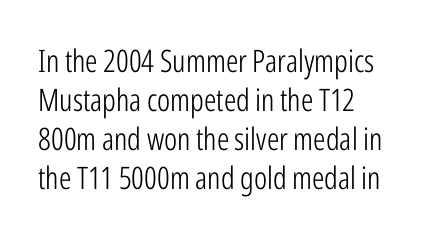
The image shows 31 px light, condensed sans-serif type, upright; set left-aligned, normal line spacing (1.26x), normal letter spacing, not underlined; low stroke contrast and a medium x-height.
